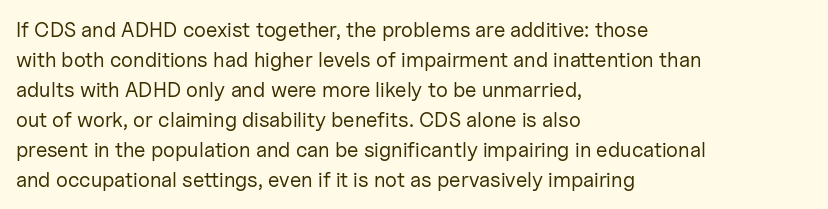
Q: Is the text bold? A: No.
Q: Is the text italic (slanted)? A: No, it is upright.
Q: Is the text underlined? A: No.
Q: How is the paragraph aligned? A: Left-aligned.
Q: Is the spacing between letters normal or unusually wide? A: Normal.
Q: Is the spacing between lines tight, normal or loose? A: Normal.
